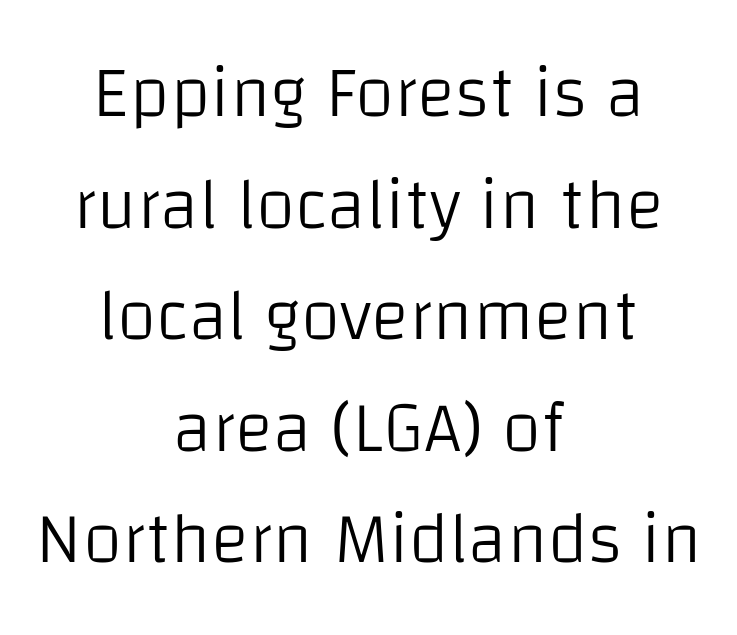
Q: Is the text bold? A: No.
Q: Is the text italic (slanted)? A: No, it is upright.
Q: Is the typeface a serif or a sans-serif typeface? A: Sans-serif.
Q: Is the text underlined? A: No.
Q: How is the paragraph aligned? A: Centered.
Q: Is the spacing between letters normal or unusually wide? A: Normal.
Q: Is the spacing between lines tight, normal or loose? A: Normal.
Q: Width (condensed, normal, or wide)? A: Normal.
Q: Stroke contrast? A: Low.
Q: x-height? A: Large.
Q: Monospaced? A: No.
